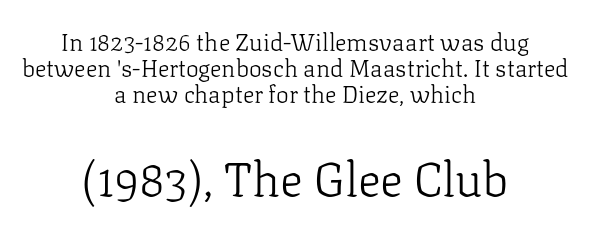
The image shows 48 px light serif type, upright; set centered, tight line spacing (1.08x), normal letter spacing, not underlined; the second (bottom) block is 2.0x larger; low stroke contrast and a medium x-height.
